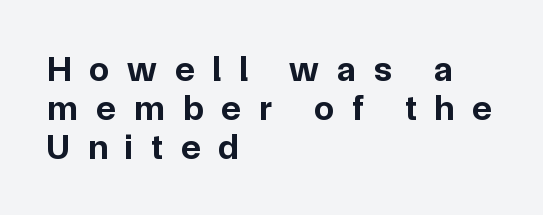
{"serif": "no", "italic": "no", "bold": "yes", "weight": "bold", "width": "normal", "stroke_contrast": "low", "x_height": "medium", "monospaced": "no", "underline": "no", "align": "left", "line_spacing": "tight", "line_spacing_ratio": 1.08, "letter_spacing": "wide", "letter_spacing_em": 0.5, "glyph_px": 36}
